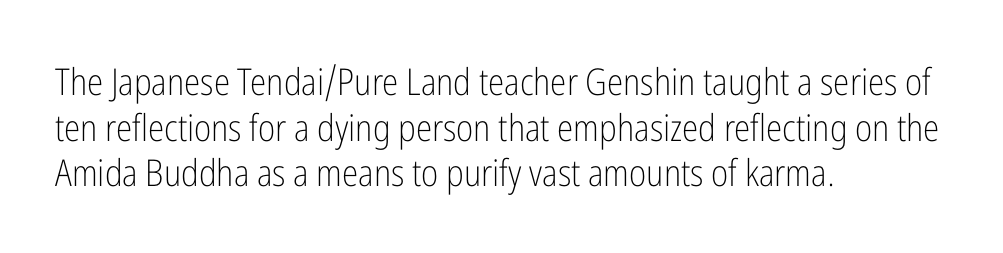
{"serif": "no", "italic": "no", "bold": "no", "weight": "light", "width": "condensed", "stroke_contrast": "low", "x_height": "medium", "monospaced": "no", "underline": "no", "align": "left", "line_spacing_ratio": 1.23, "letter_spacing": "normal", "letter_spacing_em": 0.0, "glyph_px": 37}
